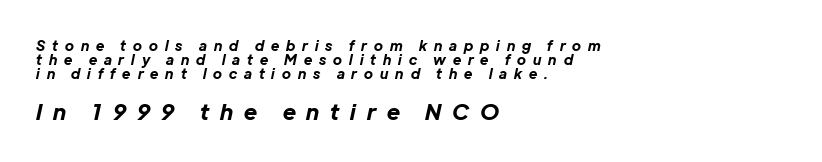
Q: Is the text bold? A: Yes.
Q: Is the text italic (slanted)? A: Yes, it leans right by about 12 degrees.
Q: Is the text underlined? A: No.
Q: How is the paragraph aligned? A: Left-aligned.
Q: Is the spacing between letters normal or unusually wide? A: Unusually wide.
Q: Is the spacing between lines tight, normal or loose? A: Tight.
Q: Which block of text is set in a larger size, the first (top) or the second (bottom)? A: The second (bottom) one.
